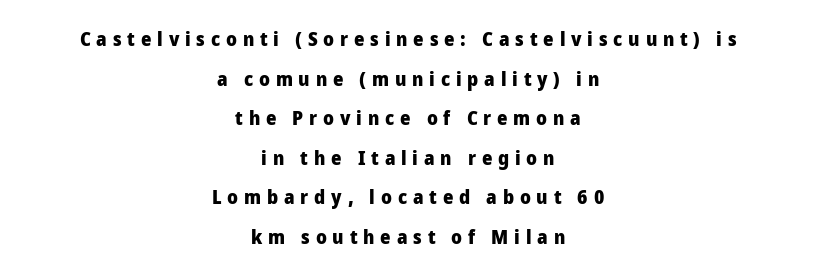
{"italic": "no", "bold": "yes", "underline": "no", "align": "center", "line_spacing": "loose", "line_spacing_ratio": 1.98, "letter_spacing": "wide", "letter_spacing_em": 0.29, "glyph_px": 20}
